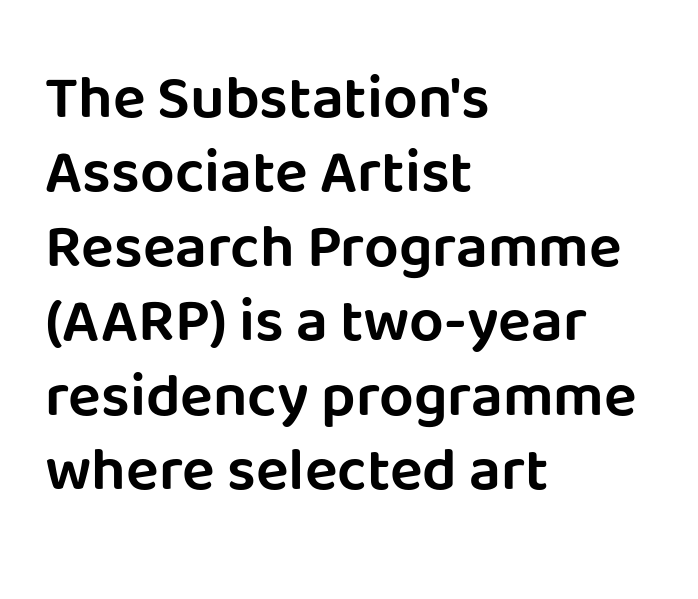
Q: Is the text italic (slanted)? A: No, it is upright.
Q: Is the typeface a serif or a sans-serif typeface? A: Sans-serif.
Q: Is the text underlined? A: No.
Q: How is the paragraph aligned? A: Left-aligned.
Q: Is the spacing between letters normal or unusually wide? A: Normal.
Q: Width (condensed, normal, or wide)? A: Normal.
Q: Stroke contrast? A: Low.
Q: x-height? A: Large.
Q: Monospaced? A: No.
